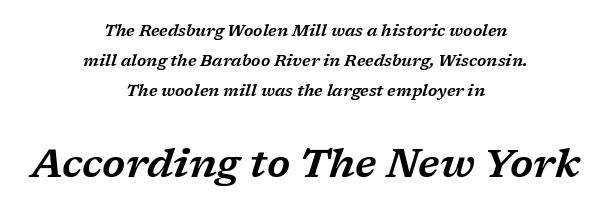
{"serif": "yes", "italic": "yes", "lean": "right", "slant_degrees": 17, "width": "wide", "stroke_contrast": "low", "x_height": "medium", "monospaced": "no", "underline": "no", "align": "center", "line_spacing_ratio": 1.89, "letter_spacing": "normal", "letter_spacing_em": 0.0, "larger_block": "second", "size_ratio": 2.5, "glyph_px": 40}
